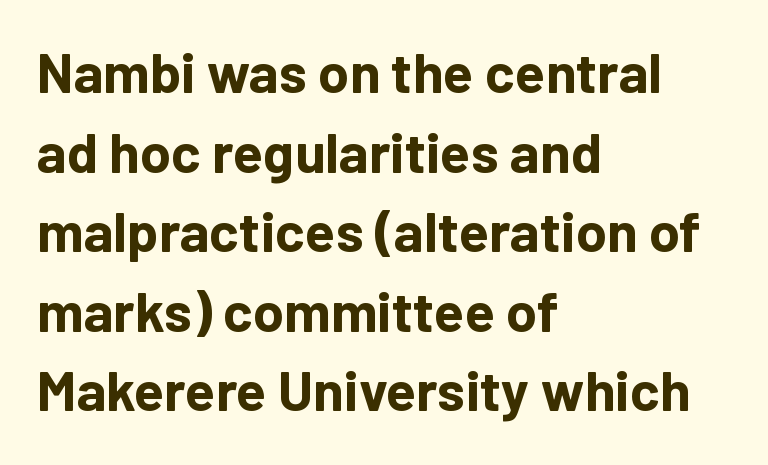
{"serif": "no", "italic": "no", "bold": "yes", "weight": "bold", "width": "normal", "stroke_contrast": "low", "x_height": "medium", "monospaced": "no", "underline": "no", "align": "left", "line_spacing": "normal", "line_spacing_ratio": 1.42, "letter_spacing": "normal", "letter_spacing_em": 0.0, "glyph_px": 56}
